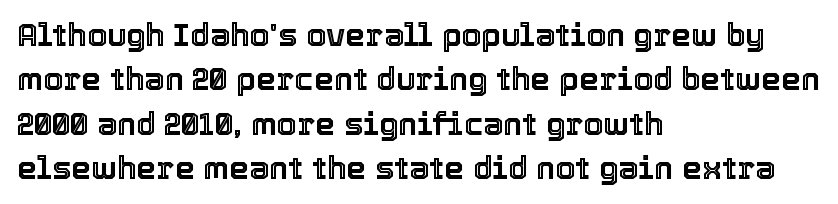
Q: Is the text italic (slanted)? A: No, it is upright.
Q: Is the text underlined? A: No.
Q: How is the paragraph aligned? A: Left-aligned.
Q: Is the spacing between letters normal or unusually wide? A: Normal.
Q: Is the spacing between lines tight, normal or loose? A: Normal.
Q: Width (condensed, normal, or wide)? A: Normal.
Q: x-height? A: Medium.
Q: Monospaced? A: No.
